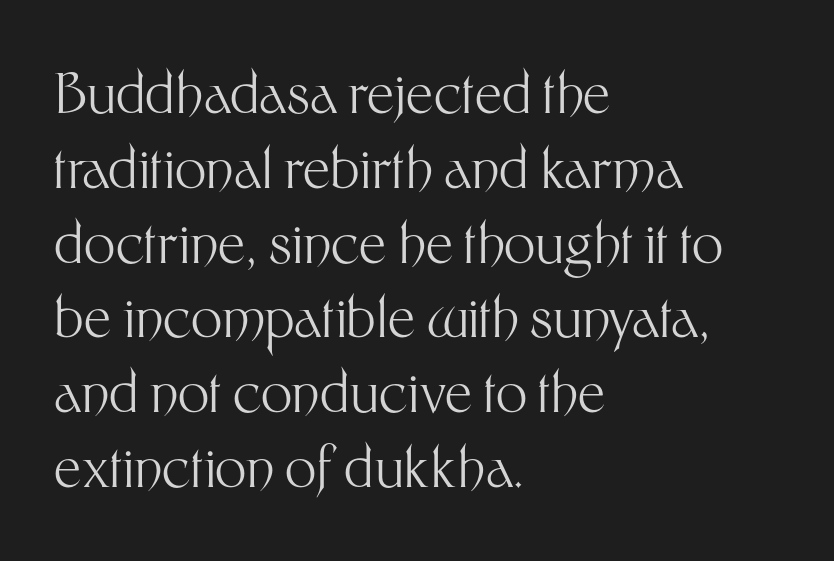
Q: Is the text bold? A: No.
Q: Is the text italic (slanted)? A: No, it is upright.
Q: Is the typeface a serif or a sans-serif typeface? A: Sans-serif.
Q: Is the text underlined? A: No.
Q: How is the paragraph aligned? A: Left-aligned.
Q: Is the spacing between letters normal or unusually wide? A: Normal.
Q: Is the spacing between lines tight, normal or loose? A: Normal.
Q: Width (condensed, normal, or wide)? A: Normal.
Q: Stroke contrast? A: Medium.
Q: x-height? A: Medium.
Q: Monospaced? A: No.
